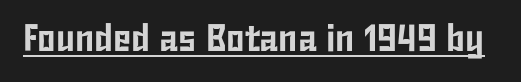
The image shows 38 px condensed sans-serif type, upright; set normal letter spacing, underlined; low stroke contrast and a medium x-height.
